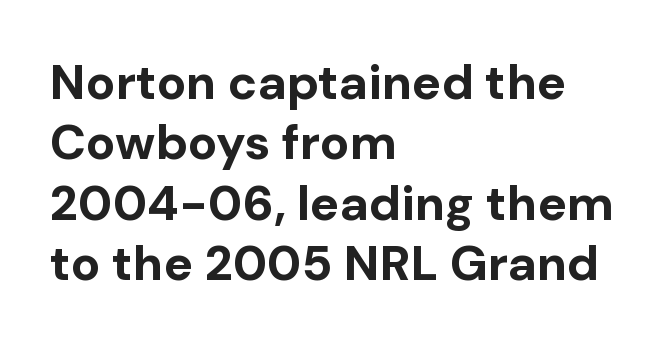
The image shows 49 px bold sans-serif type, upright; set left-aligned, line spacing 1.23x, normal letter spacing, not underlined; low stroke contrast and a medium x-height.
